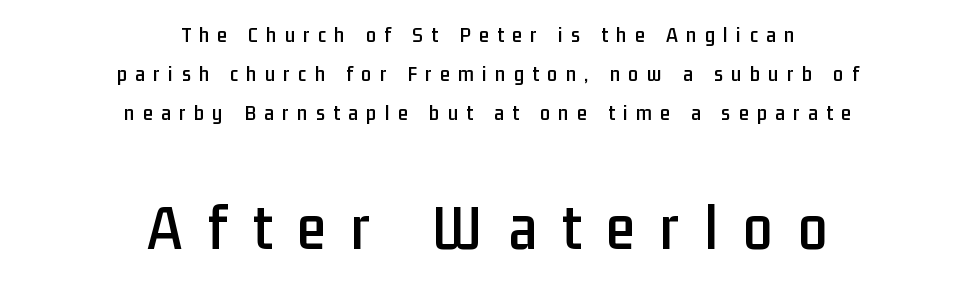
If you drew a line through each stem, it would be perfectly vertical. Tracking value appears strongly positive — letters spread wide. The rendering enlarges the type as you move from the upper chunk to the lower. The text was rendered using a sans face with plain stroke endings.
